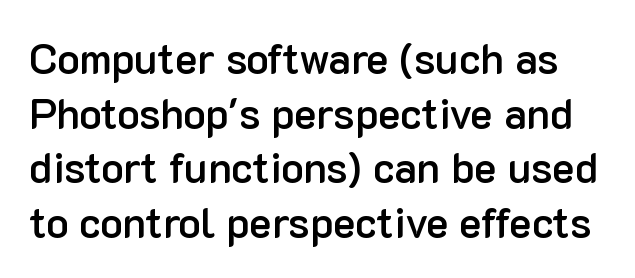
Q: Is the text bold? A: Semi-bold.
Q: Is the text italic (slanted)? A: No, it is upright.
Q: Is the typeface a serif or a sans-serif typeface? A: Sans-serif.
Q: Is the text underlined? A: No.
Q: Is the spacing between letters normal or unusually wide? A: Normal.
Q: Is the spacing between lines tight, normal or loose? A: Normal.
Q: Width (condensed, normal, or wide)? A: Normal.
Q: Stroke contrast? A: Low.
Q: x-height? A: Medium.
Q: Monospaced? A: No.
